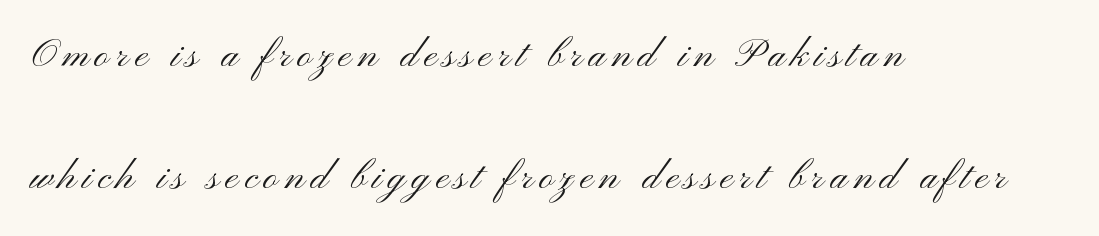
The image shows 50 px light, wide sans-serif type; set left-aligned, loose line spacing (2.44x), not underlined; medium stroke contrast and a small x-height.
